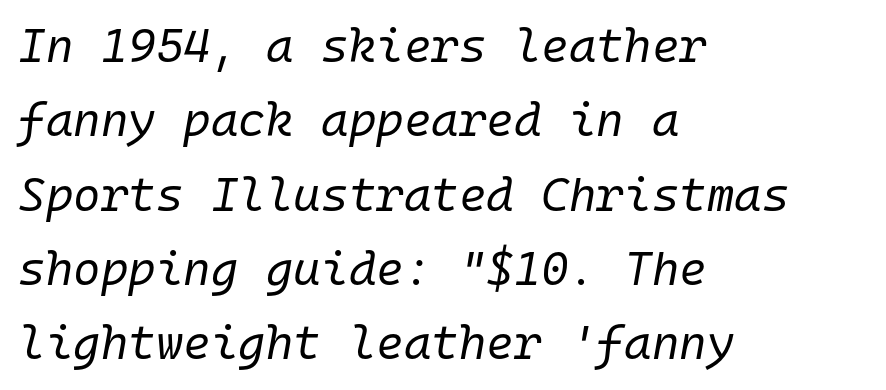
The image shows 47 px regular-weight type, italic (leaning right), monospaced; set left-aligned, normal line spacing (1.58x), normal letter spacing, not underlined; low stroke contrast and a medium x-height.
